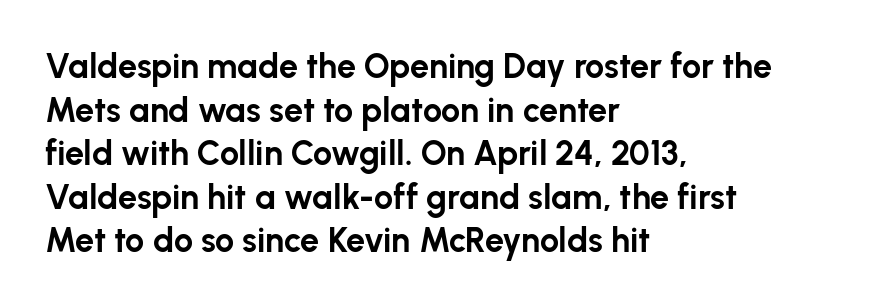
Q: Is the text bold? A: Yes.
Q: Is the text italic (slanted)? A: No, it is upright.
Q: Is the typeface a serif or a sans-serif typeface? A: Sans-serif.
Q: Is the text underlined? A: No.
Q: How is the paragraph aligned? A: Left-aligned.
Q: Is the spacing between letters normal or unusually wide? A: Normal.
Q: Is the spacing between lines tight, normal or loose? A: Normal.
Q: Width (condensed, normal, or wide)? A: Normal.
Q: Stroke contrast? A: Low.
Q: x-height? A: Medium.
Q: Monospaced? A: No.
